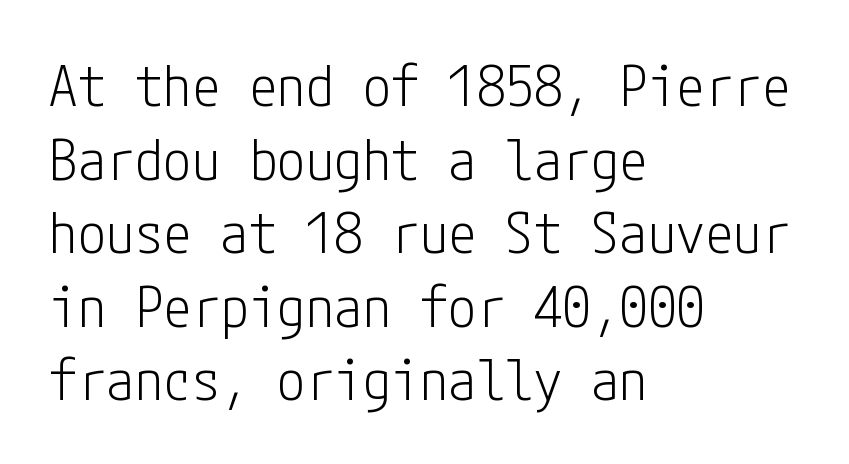
{"serif": "no", "italic": "no", "bold": "no", "weight": "light", "width": "condensed", "stroke_contrast": "low", "x_height": "medium", "underline": "no", "align": "left", "line_spacing": "normal", "line_spacing_ratio": 1.29, "letter_spacing": "normal", "letter_spacing_em": 0.0, "glyph_px": 57}
